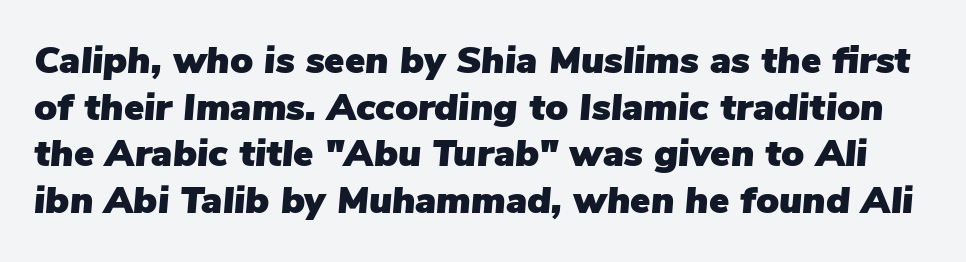
{"italic": "yes", "lean": "right", "slant_degrees": 5, "width": "normal", "stroke_contrast": "low", "x_height": "medium", "monospaced": "no", "underline": "no", "line_spacing_ratio": 1.23, "letter_spacing": "normal", "letter_spacing_em": 0.0, "glyph_px": 38}
